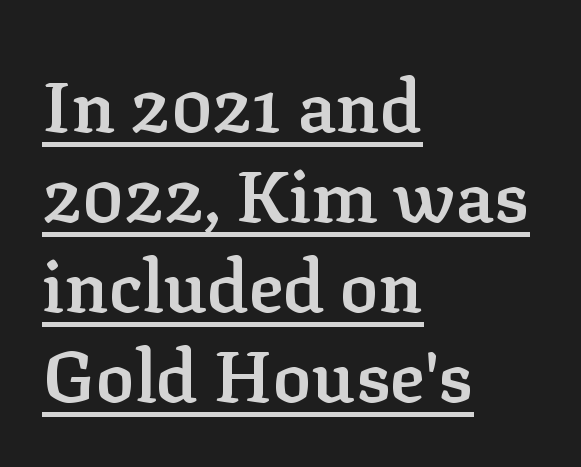
{"serif": "yes", "italic": "no", "bold": "semi", "weight": "semibold", "width": "normal", "stroke_contrast": "low", "x_height": "medium", "monospaced": "no", "underline": "yes", "align": "left", "line_spacing": "normal", "line_spacing_ratio": 1.25, "letter_spacing": "normal", "letter_spacing_em": 0.0, "glyph_px": 72}
